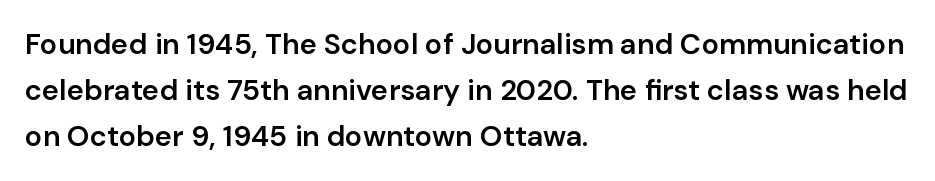
Each word holds together tightly as a unit, with standard inter-letter gaps. The typesetter chose a ragged-right arrangement here. The space between consecutive lines is moderate. The foot of each line stays bare and open.
